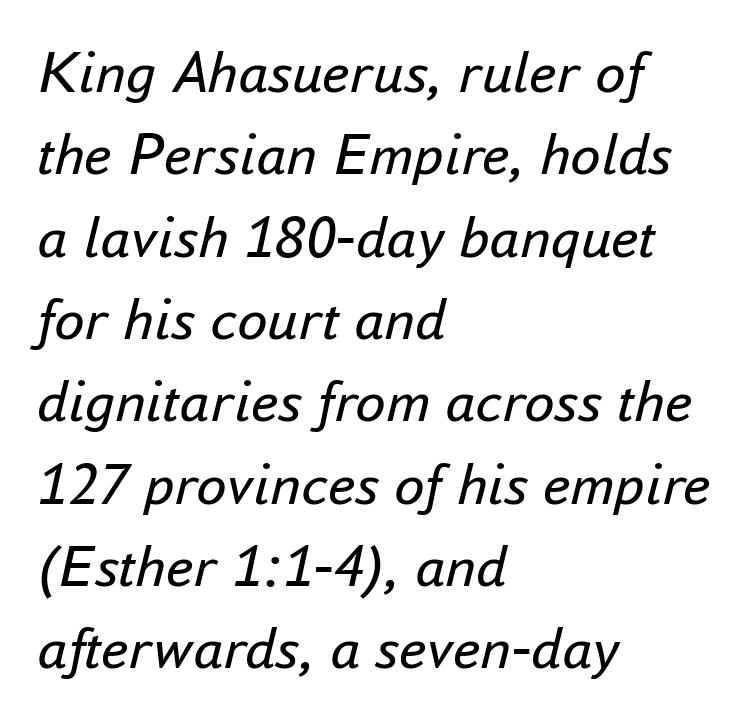
No heavy texture on the line: the type isn't bold. Varying glyph widths throughout — classic text-font behaviour. Vertical spacing — default. Style check: oblique.
